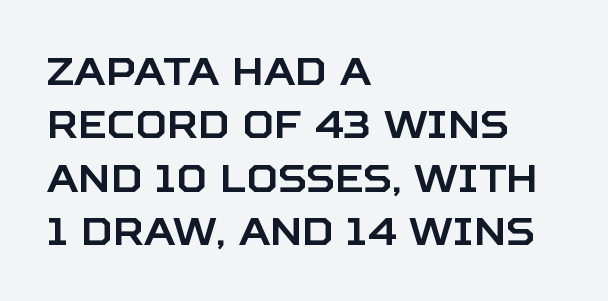
The gap between lines stays unmarked. These lines are set flush left with a ragged right edge. Honestly, the row spacing looks completely unremarkable. The face used here is proportionally spaced, like ordinary book or web type. Italic? Not at all — the glyphs are vertical. Characters follow at the spacing the type designer built in.
